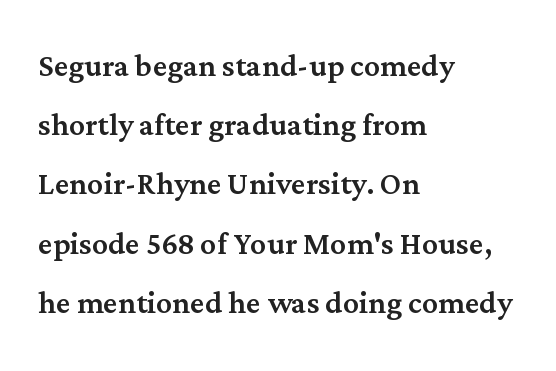
The image shows 40 px serif type, upright; set left-aligned, normal line spacing (1.48x), normal letter spacing, not underlined; medium stroke contrast and a medium x-height.
